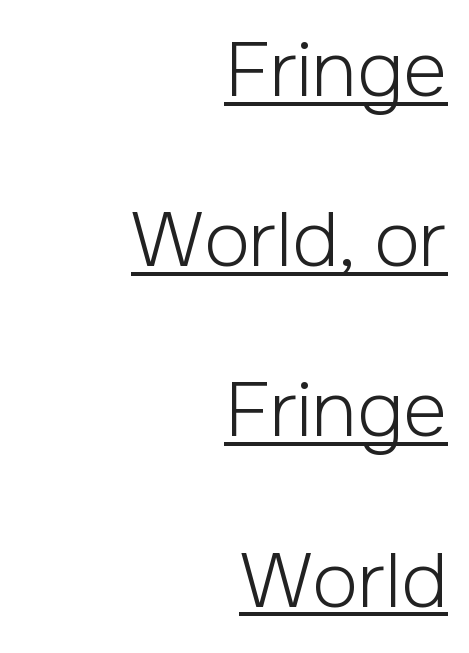
{"serif": "no", "italic": "no", "bold": "no", "weight": "light", "width": "normal", "stroke_contrast": "low", "x_height": "medium", "monospaced": "no", "underline": "yes", "align": "right", "line_spacing": "loose", "line_spacing_ratio": 2.24, "letter_spacing": "normal", "letter_spacing_em": 0.0, "glyph_px": 76}
